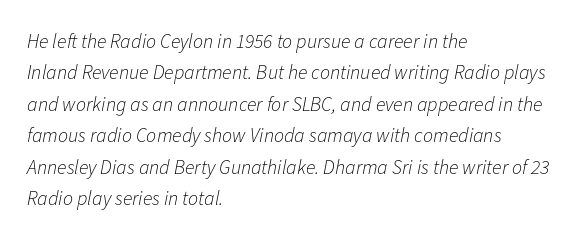
Q: Is the text bold? A: No.
Q: Is the text italic (slanted)? A: Yes, it leans right by about 11 degrees.
Q: Is the text underlined? A: No.
Q: How is the paragraph aligned? A: Left-aligned.
Q: Is the spacing between letters normal or unusually wide? A: Normal.
Q: Is the spacing between lines tight, normal or loose? A: Normal.
